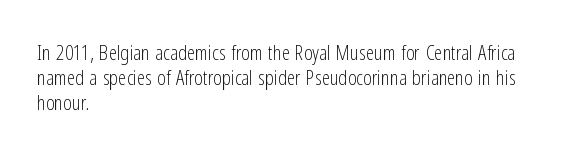
Q: Is the text bold? A: No.
Q: Is the text italic (slanted)? A: No, it is upright.
Q: Is the text underlined? A: No.
Q: How is the paragraph aligned? A: Left-aligned.
Q: Is the spacing between letters normal or unusually wide? A: Normal.
